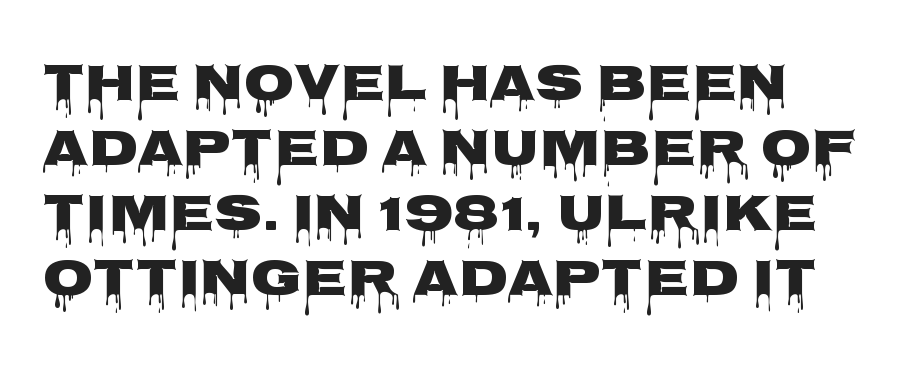
The line texture is even and compact thanks to regular tracking. I'd call this a sans setting — the letters go barefoot. Underlining? Definitely not there. Spacing verdict: proportional, widths tailored to each character.
